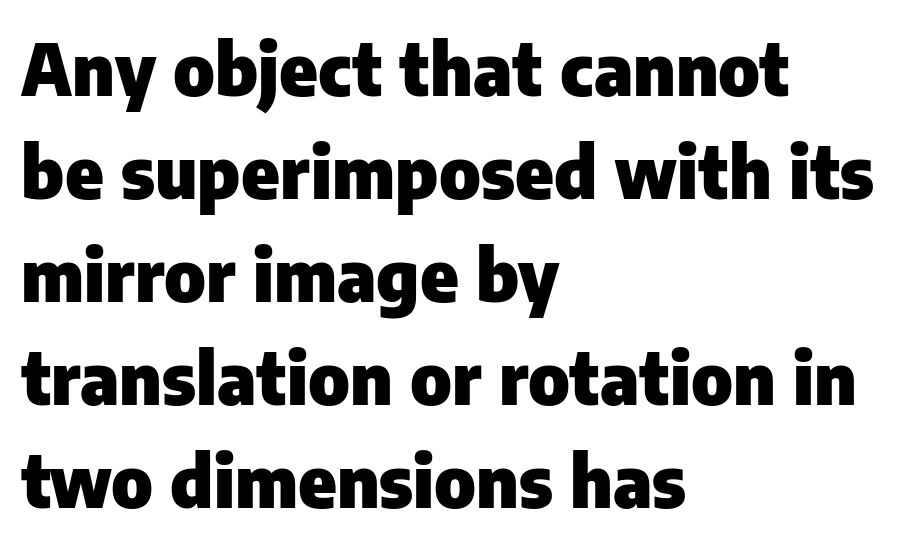
Q: Is the text bold? A: Yes.
Q: Is the text italic (slanted)? A: No, it is upright.
Q: Is the typeface a serif or a sans-serif typeface? A: Sans-serif.
Q: Is the text underlined? A: No.
Q: How is the paragraph aligned? A: Left-aligned.
Q: Is the spacing between letters normal or unusually wide? A: Normal.
Q: Is the spacing between lines tight, normal or loose? A: Normal.
Q: Width (condensed, normal, or wide)? A: Normal.
Q: Stroke contrast? A: Low.
Q: x-height? A: Medium.
Q: Monospaced? A: No.
